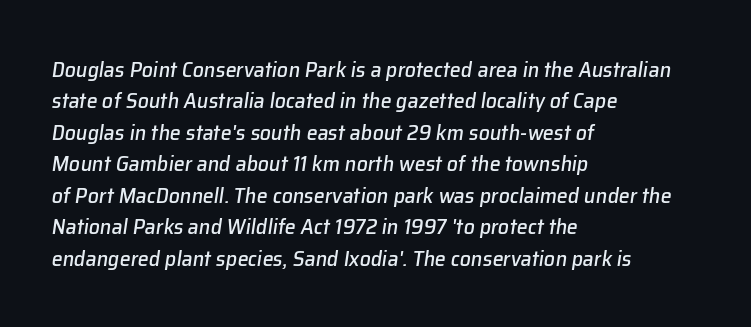
Plain, unruled lines of type. There's an unmistakable incline to the writing here. Nothing unusual about the tracking: characters are spaced as the font intends. Typeset ragged right — the left edge is the straight one. The space between consecutive lines is moderate.
